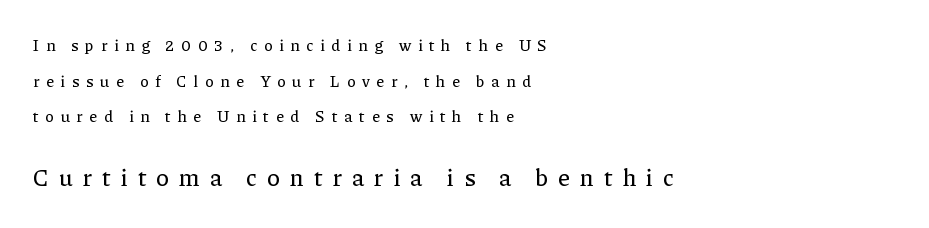
{"italic": "no", "underline": "no", "align": "left", "line_spacing": "loose", "line_spacing_ratio": 2.23, "letter_spacing": "wide", "letter_spacing_em": 0.42, "larger_block": "second", "size_ratio": 1.5, "glyph_px": 24}
